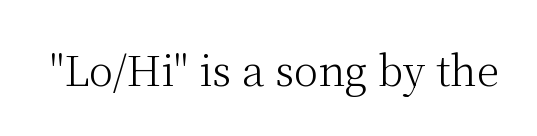
Regarding serifs, this sample has them. Posture: upright roman. Spacing verdict: proportional, widths tailored to each character. The type is set solid horizontally, with unmodified tracking.
